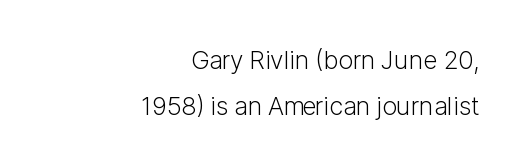
Heaviness? Minimal to ordinary, like unemphasized prose. Inter-character spacing is left at the font's built-in metrics. Visually the block forms a straight wall on the right and a jagged coastline on the left. You can tell it's not italic because the verticals are truly vertical.
